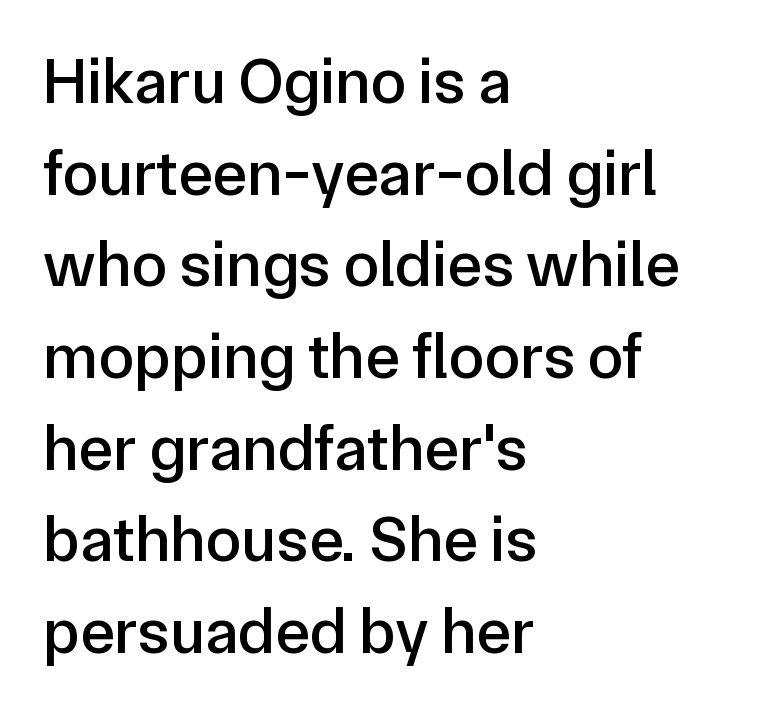
The image shows 65 px sans-serif type, upright; set left-aligned, normal line spacing (1.41x), normal letter spacing, not underlined; low stroke contrast and a medium x-height.
